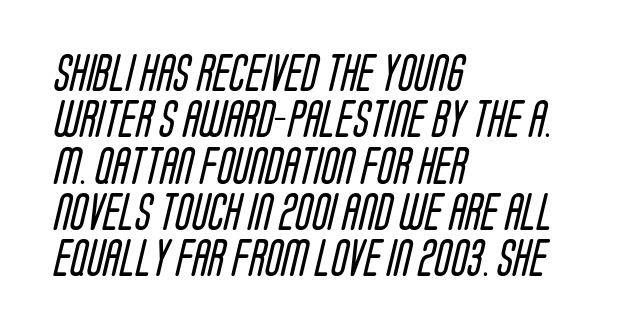
{"serif": "no", "bold": "no", "weight": "regular", "width": "condensed", "stroke_contrast": "low", "x_height": "large", "monospaced": "no", "underline": "no", "align": "left", "line_spacing_ratio": 1.22, "letter_spacing": "normal", "letter_spacing_em": 0.0, "glyph_px": 38}
